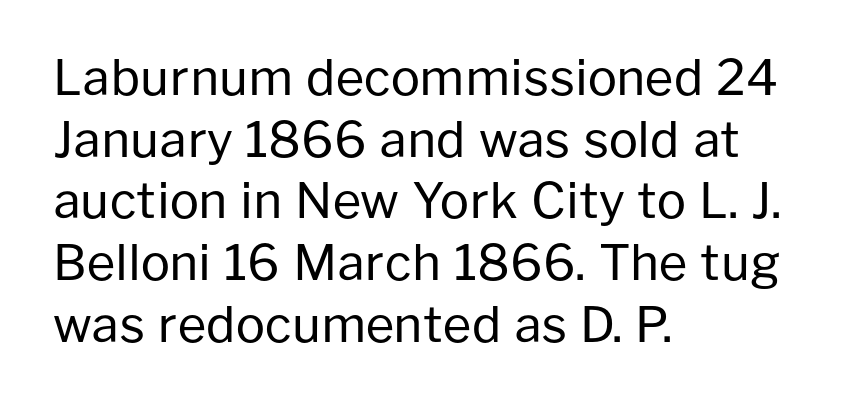
The image shows 49 px regular-weight sans-serif type, upright; set left-aligned, normal line spacing (1.26x), normal letter spacing, not underlined; low stroke contrast and a medium x-height.
